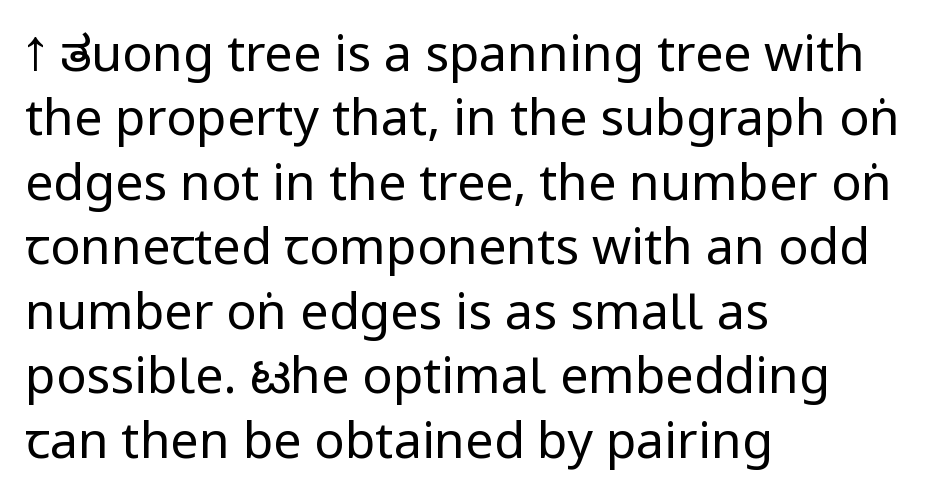
{"serif": "no", "italic": "no", "bold": "no", "weight": "regular", "width": "condensed", "stroke_contrast": "low", "x_height": "large", "monospaced": "no", "underline": "no", "align": "left", "line_spacing": "normal", "line_spacing_ratio": 1.29, "letter_spacing": "normal", "letter_spacing_em": 0.0, "glyph_px": 50}
